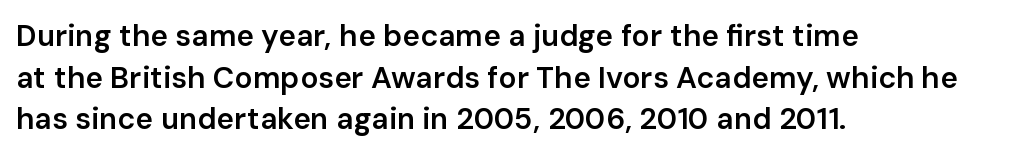
The image shows 30 px semibold sans-serif type, upright; set left-aligned, normal line spacing (1.39x), normal letter spacing, not underlined; low stroke contrast and a medium x-height.
